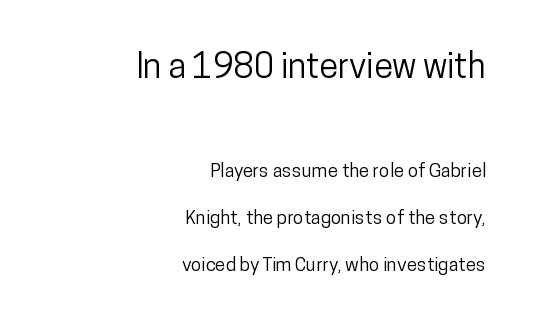
Is this a sans? Yes — the strokes have no serifs. The passage shown is not underscored anywhere. Is the letter spacing exaggerated? No — it looks like the ordinary default. Widely set lines give the paragraph a tall, airy silhouette. The compositor pushed each line to the right boundary. In this sample the first text group is rendered at the bigger scale.
